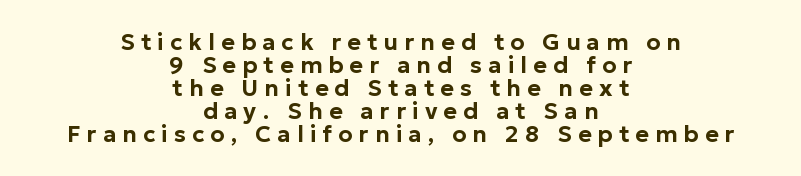
{"italic": "no", "underline": "no", "align": "center", "line_spacing": "tight", "line_spacing_ratio": 1.0, "letter_spacing": "wide", "letter_spacing_em": 0.27, "glyph_px": 23}
